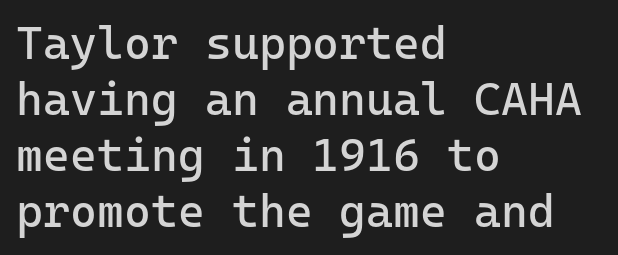
{"serif": "no", "italic": "no", "bold": "no", "weight": "regular", "width": "normal", "stroke_contrast": "low", "x_height": "medium", "monospaced": "yes", "underline": "no", "align": "left", "line_spacing_ratio": 1.22, "letter_spacing": "normal", "letter_spacing_em": 0.0, "glyph_px": 46}
